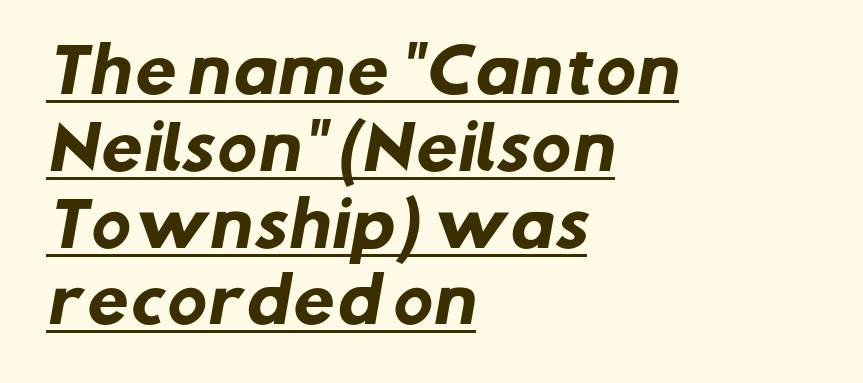
The compositor pushed each line to the left boundary. Has an underline been added? It has. Here the designer chose a conventional face with non-uniform glyph widths. Caption: bold face, heavy strokes. This rendering employs a face without finishing strokes, i.e., a sans-serif. There is no visible air inserted between adjacent glyphs.
